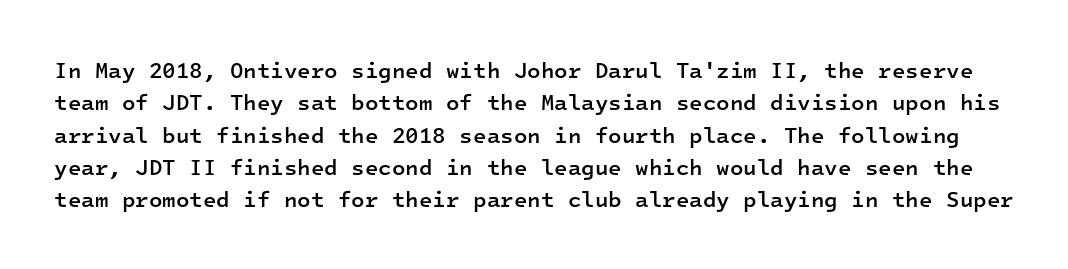
{"italic": "no", "bold": "semi", "underline": "no", "line_spacing": "normal", "line_spacing_ratio": 1.47, "letter_spacing": "normal", "letter_spacing_em": 0.0, "glyph_px": 22}
